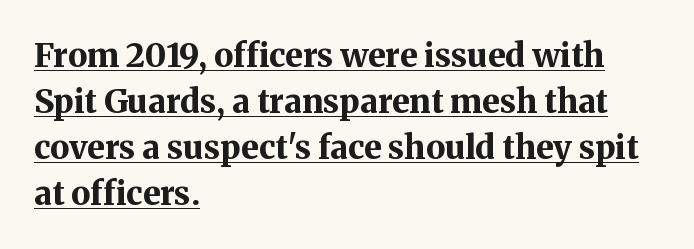
The image shows 33 px bold serif type, upright; set left-aligned, normal line spacing (1.39x), normal letter spacing, underlined; medium stroke contrast and a medium x-height.
